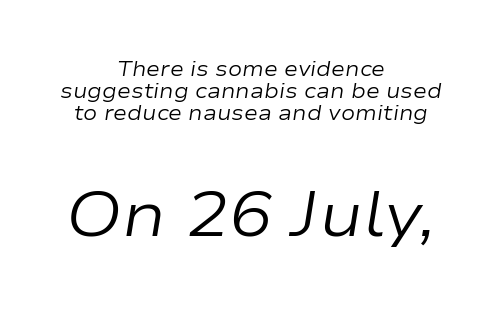
A typesetter would call this zero additional tracking. Size contrast runs from small at the top to large at the bottom. Every row of glyphs is offset so its center matches the block's center. A typesetter would call this proportional, since set widths differ per character. On a weight scale, this lands at 450 or below. A clean baseline with only descenders dipping below it.
